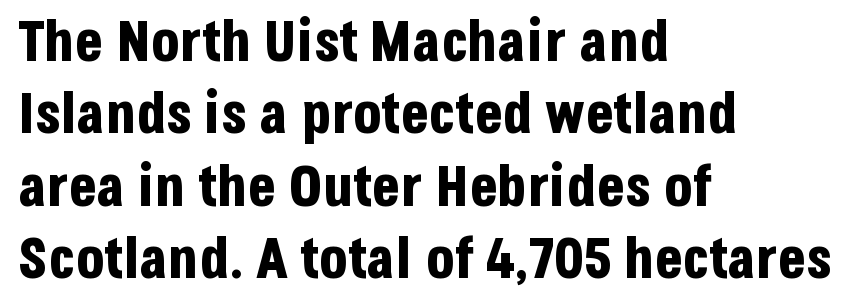
The image shows 58 px bold, condensed sans-serif type, upright; set left-aligned, normal line spacing (1.25x), normal letter spacing, not underlined; low stroke contrast and a large x-height.
